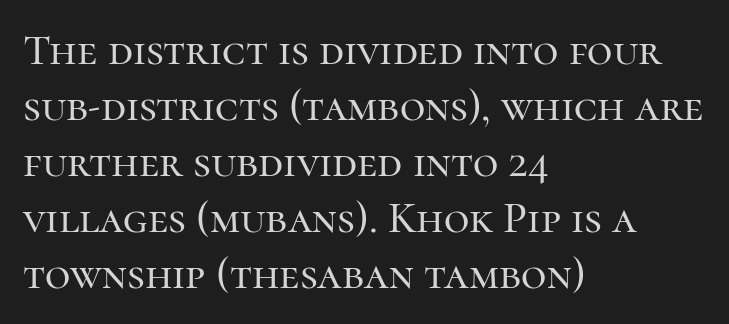
{"serif": "yes", "italic": "no", "width": "normal", "stroke_contrast": "high", "x_height": "medium", "monospaced": "no", "underline": "no", "align": "left", "line_spacing": "normal", "line_spacing_ratio": 1.27, "letter_spacing": "normal", "letter_spacing_em": 0.0, "glyph_px": 44}
